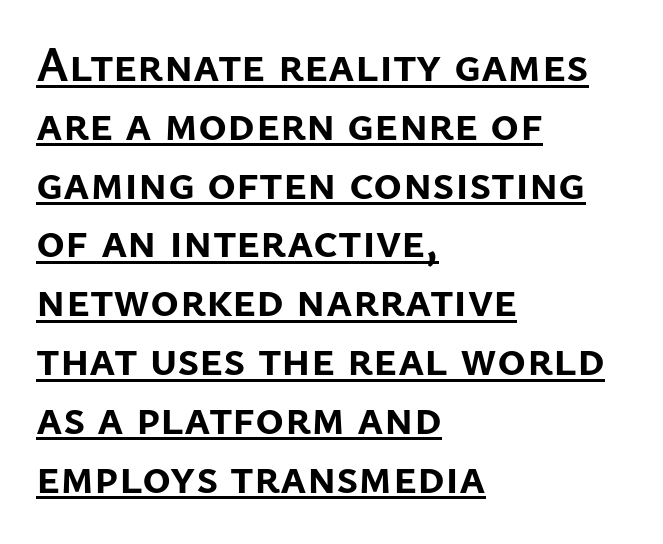
Q: Is the text bold? A: Yes.
Q: Is the text italic (slanted)? A: No, it is upright.
Q: Is the typeface a serif or a sans-serif typeface? A: Sans-serif.
Q: Is the text underlined? A: Yes.
Q: How is the paragraph aligned? A: Left-aligned.
Q: Is the spacing between letters normal or unusually wide? A: Normal.
Q: Width (condensed, normal, or wide)? A: Normal.
Q: Stroke contrast? A: Low.
Q: x-height? A: Medium.
Q: Monospaced? A: No.
